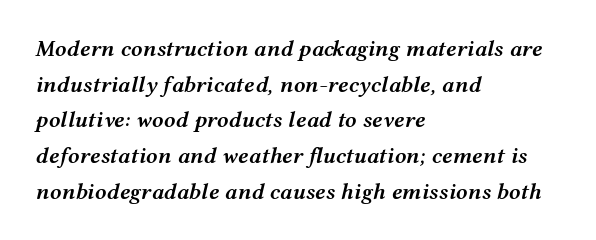
The image shows 23 px text type, italic (leaning right); set left-aligned, normal line spacing (1.55x), normal letter spacing, not underlined.
